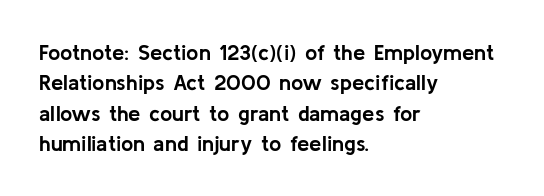
The image shows 22 px bold type, upright; set left-aligned, normal line spacing (1.38x), normal letter spacing, not underlined.
